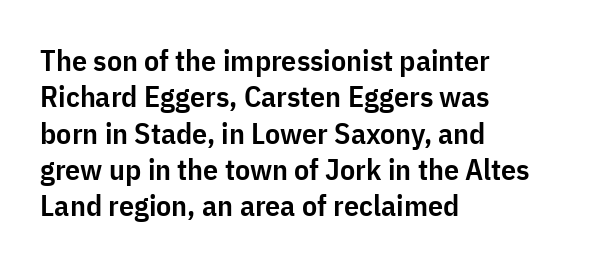
The image shows 30 px semibold, condensed sans-serif type, upright; set left-aligned, line spacing 1.21x, normal letter spacing, not underlined; low stroke contrast and a medium x-height.
